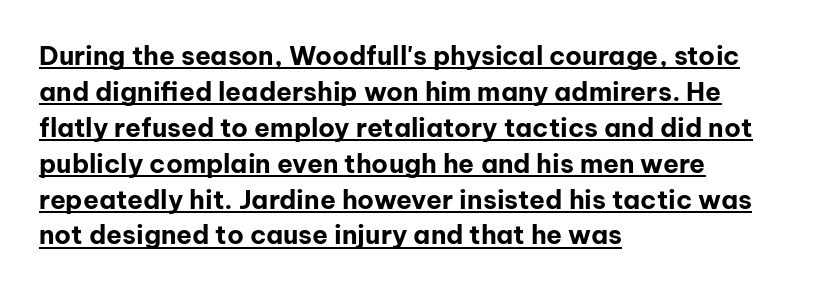
The image shows 26 px bold type, upright; set left-aligned, normal line spacing (1.38x), normal letter spacing, underlined.
